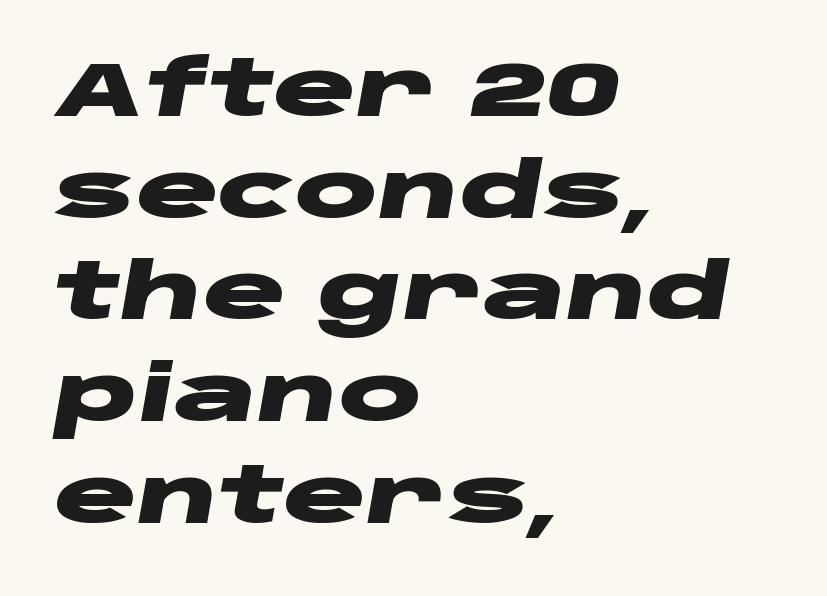
{"italic": "yes", "lean": "right", "slant_degrees": 10, "bold": "yes", "weight": "heavy", "width": "wide", "stroke_contrast": "low", "x_height": "large", "monospaced": "no", "underline": "no", "align": "left", "line_spacing": "normal", "line_spacing_ratio": 1.32, "letter_spacing": "normal", "letter_spacing_em": 0.0, "glyph_px": 77}
